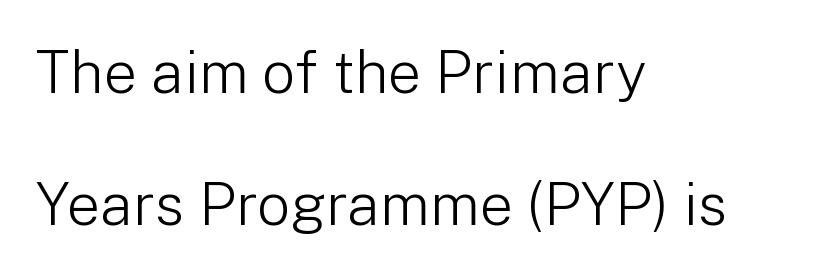
Interline gaps are noticeably wide in this sample. The string is rendered with underlining switched off. This rendering employs a face without finishing strokes, i.e., a sans-serif. Is this a fixed-width face? No — the glyphs have proportional, varying widths. Think standard paragraph weight, or any step lighter than that.
